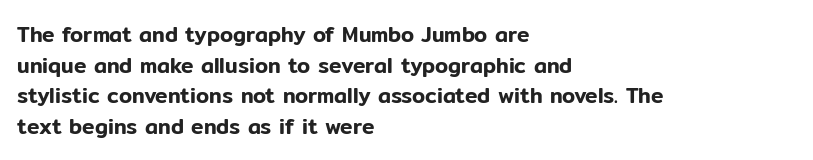
The image shows 21 px text type, upright; set left-aligned, normal line spacing (1.46x), normal letter spacing, not underlined.
